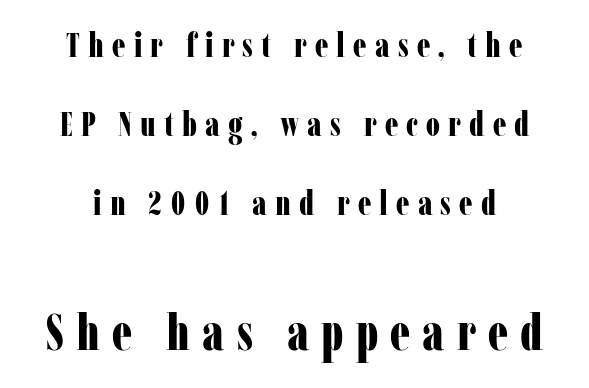
The image shows 51 px bold, condensed serif type, upright; set centered, loose line spacing (2.32x), unusually wide letter spacing (+0.24 em), not underlined; the second (bottom) block is 1.5x larger; low stroke contrast and a medium x-height.
